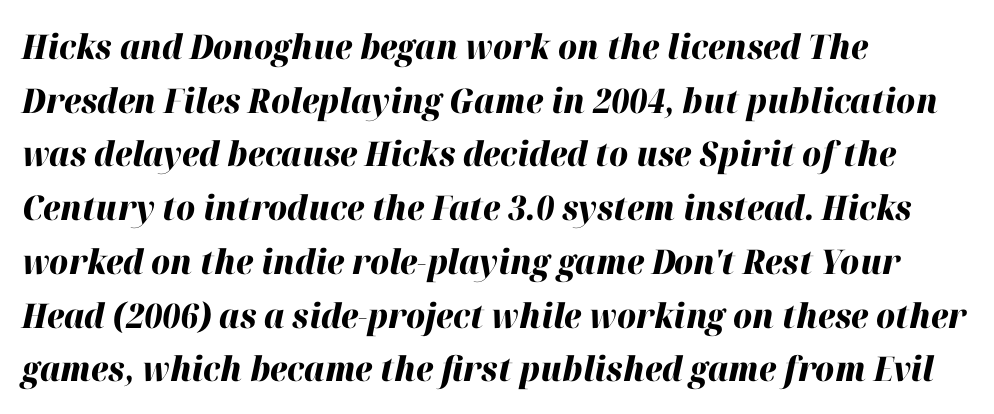
Each row of text sits above clean, open space. Is the letter spacing exaggerated? No — it looks like the ordinary default. Where is the straight margin? On the left. Yep, that's italic — everything's leaning. These lines are rendered in a variable-pitch font.
